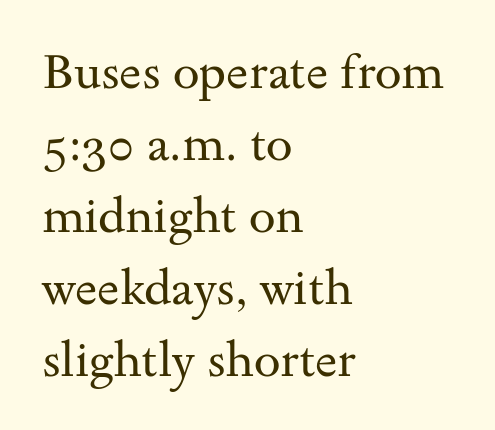
Serifs: yes, visible at the terminals of the letterforms. The rendering uses natural spacing where letterforms have individual widths. Vertical spacing — default. Vertical strokes here are truly vertical.
